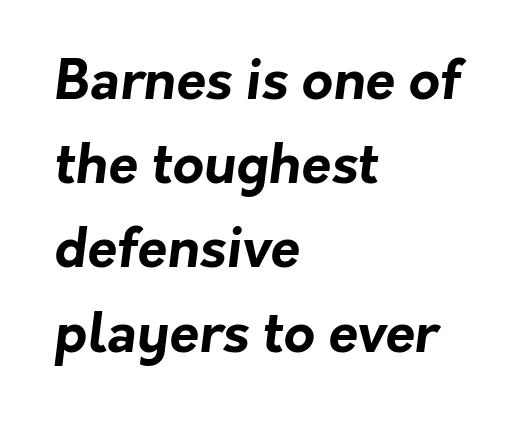
{"serif": "no", "bold": "yes", "weight": "bold", "width": "normal", "stroke_contrast": "low", "x_height": "medium", "monospaced": "no", "underline": "no", "align": "left", "line_spacing": "normal", "line_spacing_ratio": 1.56, "letter_spacing": "normal", "letter_spacing_em": 0.0, "glyph_px": 54}
